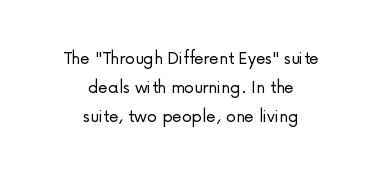
Notice how the passage keeps no hard edge, just a central spine. Regular leading. Look at the tracking — it's just the regular setting, nothing added. The face looks like a standard text weight, possibly lighter.
